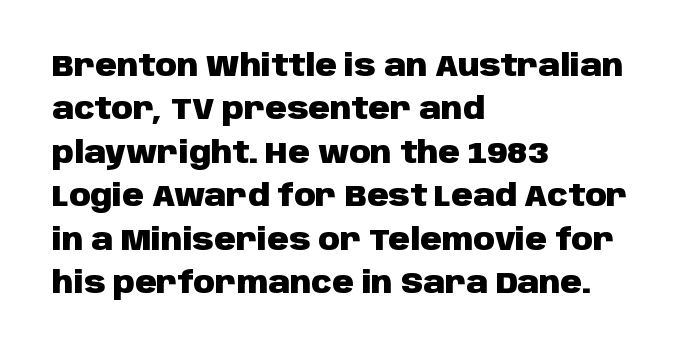
Q: Is the text bold? A: Yes.
Q: Is the text italic (slanted)? A: No, it is upright.
Q: Is the typeface a serif or a sans-serif typeface? A: Sans-serif.
Q: Is the text underlined? A: No.
Q: How is the paragraph aligned? A: Left-aligned.
Q: Is the spacing between letters normal or unusually wide? A: Normal.
Q: Is the spacing between lines tight, normal or loose? A: Normal.
Q: Width (condensed, normal, or wide)? A: Normal.
Q: Stroke contrast? A: Low.
Q: x-height? A: Large.
Q: Monospaced? A: No.
